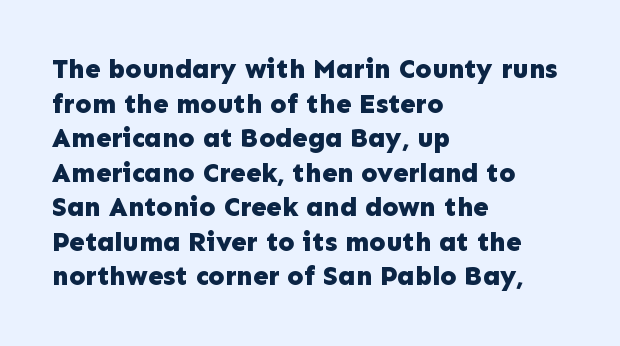
The image shows 27 px bold type, upright; set left-aligned, normal line spacing (1.28x), normal letter spacing, not underlined.
